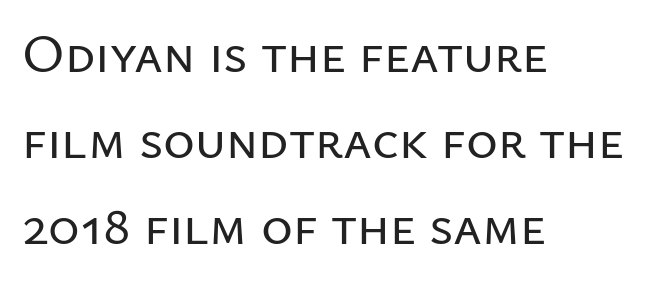
The image shows 54 px sans-serif type, upright; set left-aligned, normal line spacing (1.59x), normal letter spacing, not underlined; low stroke contrast and a medium x-height.
